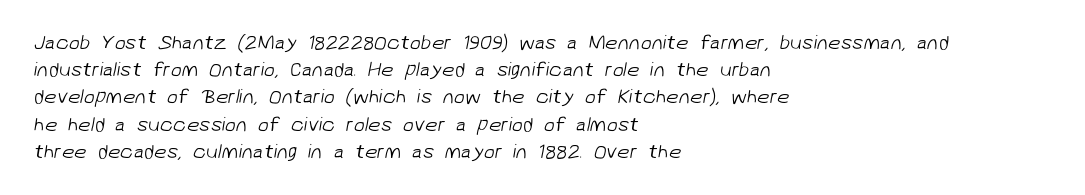
{"bold": "no", "underline": "no", "align": "left", "line_spacing": "normal", "line_spacing_ratio": 1.36, "letter_spacing": "normal", "letter_spacing_em": 0.0, "glyph_px": 20}
